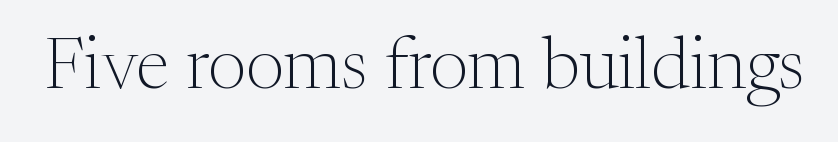
{"serif": "yes", "italic": "no", "bold": "no", "weight": "light", "width": "normal", "stroke_contrast": "medium", "x_height": "medium", "monospaced": "no", "underline": "no", "letter_spacing": "normal", "letter_spacing_em": 0.0, "glyph_px": 73}
